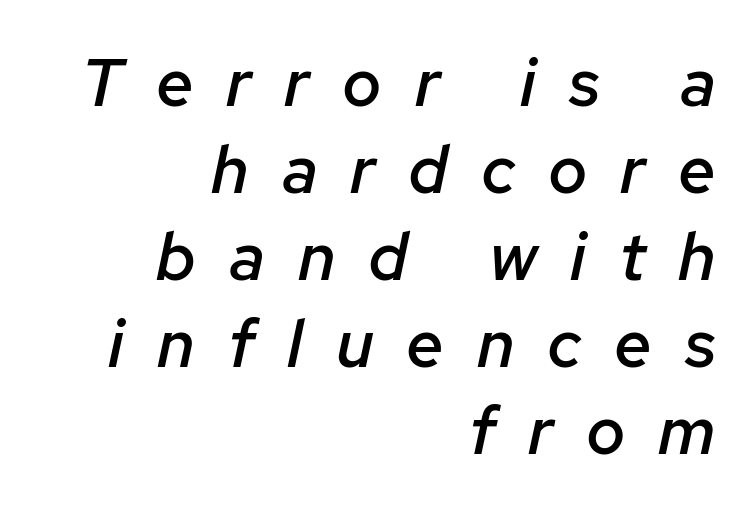
Q: Is the text bold? A: Semi-bold.
Q: Is the text italic (slanted)? A: Yes, it leans right by about 12 degrees.
Q: Is the text underlined? A: No.
Q: How is the paragraph aligned? A: Right-aligned.
Q: Is the spacing between letters normal or unusually wide? A: Unusually wide.
Q: Is the spacing between lines tight, normal or loose? A: Normal.
Q: Width (condensed, normal, or wide)? A: Normal.
Q: Stroke contrast? A: Low.
Q: x-height? A: Medium.
Q: Monospaced? A: No.
